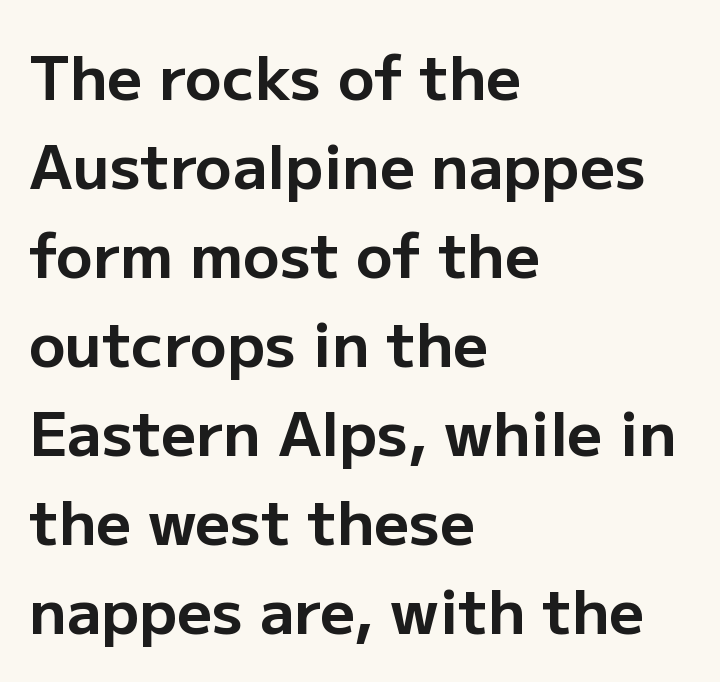
{"serif": "no", "italic": "no", "bold": "yes", "weight": "bold", "width": "normal", "stroke_contrast": "low", "x_height": "medium", "monospaced": "no", "underline": "no", "align": "left", "line_spacing": "normal", "line_spacing_ratio": 1.46, "letter_spacing": "normal", "letter_spacing_em": 0.0, "glyph_px": 61}
